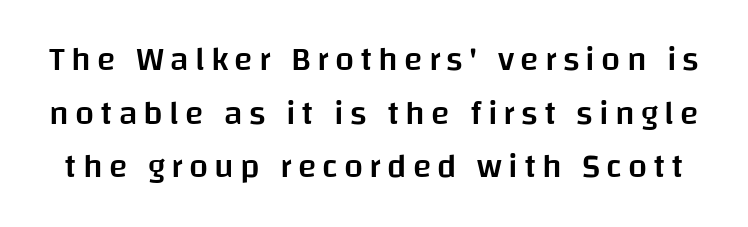
Q: Is the text bold? A: Semi-bold.
Q: Is the text italic (slanted)? A: No, it is upright.
Q: Is the typeface a serif or a sans-serif typeface? A: Sans-serif.
Q: Is the text underlined? A: No.
Q: Is the spacing between lines tight, normal or loose? A: Normal.
Q: Width (condensed, normal, or wide)? A: Normal.
Q: Stroke contrast? A: Low.
Q: x-height? A: Large.
Q: Monospaced? A: No.
